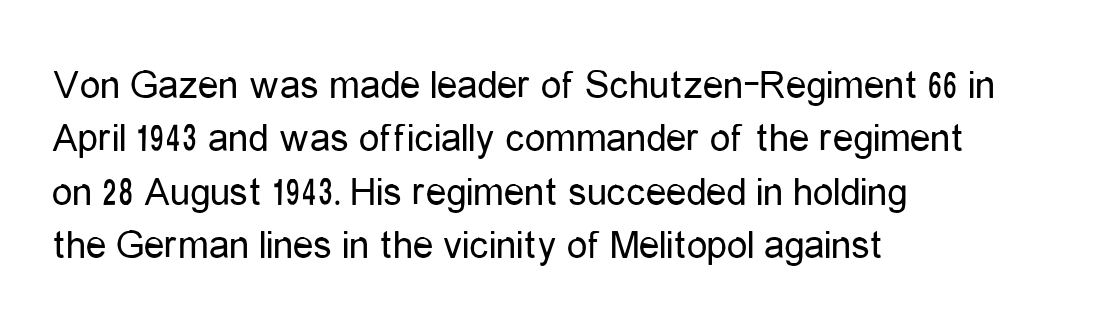
The image shows 41 px regular-weight, condensed sans-serif type, upright; set left-aligned, normal line spacing (1.3x), normal letter spacing, not underlined; low stroke contrast and a medium x-height.
